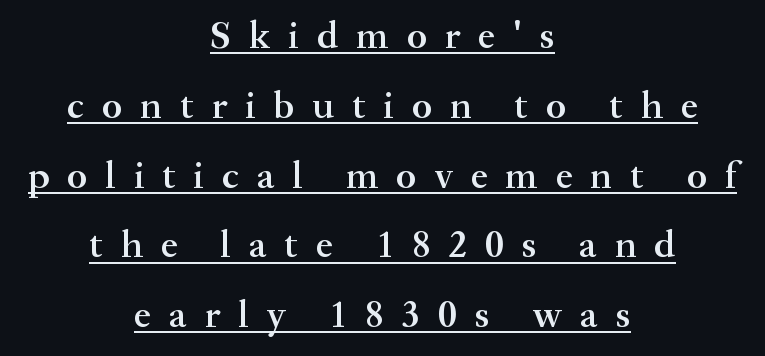
Q: Is the text bold? A: Semi-bold.
Q: Is the text italic (slanted)? A: No, it is upright.
Q: Is the typeface a serif or a sans-serif typeface? A: Serif.
Q: Is the text underlined? A: Yes.
Q: How is the paragraph aligned? A: Centered.
Q: Is the spacing between letters normal or unusually wide? A: Unusually wide.
Q: Width (condensed, normal, or wide)? A: Normal.
Q: Stroke contrast? A: Medium.
Q: x-height? A: Small.
Q: Monospaced? A: No.
